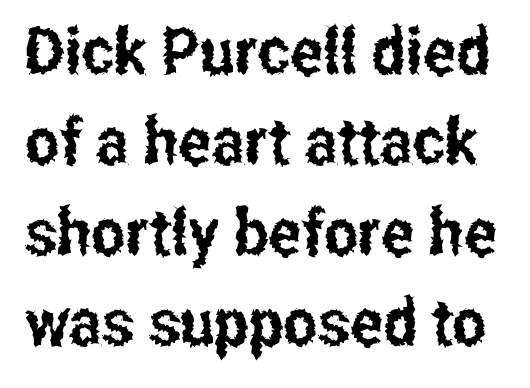
Varying glyph widths throughout — classic text-font behaviour. If you measured baseline to baseline, you'd find a middling distance. Each letter's strokes conclude bluntly, with no projecting serifs. Characters follow at the spacing the type designer built in. Type without underlining.
